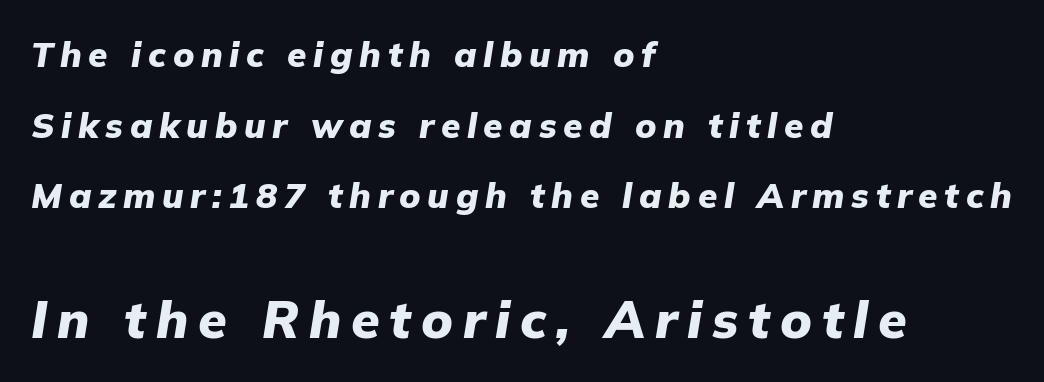
Q: Is the text bold? A: Yes.
Q: Is the text italic (slanted)? A: Yes, it leans right by about 9 degrees.
Q: Is the text underlined? A: No.
Q: How is the paragraph aligned? A: Left-aligned.
Q: Is the spacing between lines tight, normal or loose? A: Loose.
Q: Which block of text is set in a larger size, the first (top) or the second (bottom)? A: The second (bottom) one.
Q: Width (condensed, normal, or wide)? A: Normal.
Q: Stroke contrast? A: Low.
Q: x-height? A: Medium.
Q: Monospaced? A: No.
